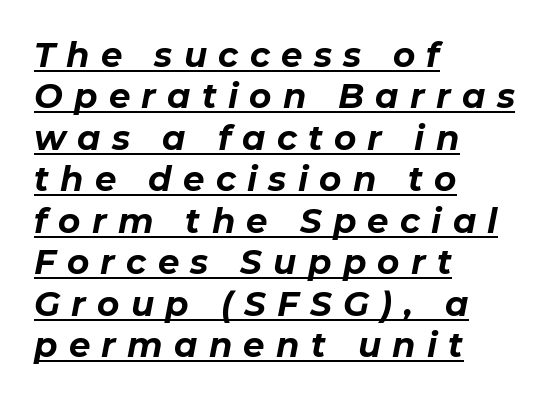
The image shows 34 px bold type, italic (leaning right); set left-aligned, line spacing 1.22x, unusually wide letter spacing (+0.33 em), underlined; low stroke contrast and a medium x-height.
